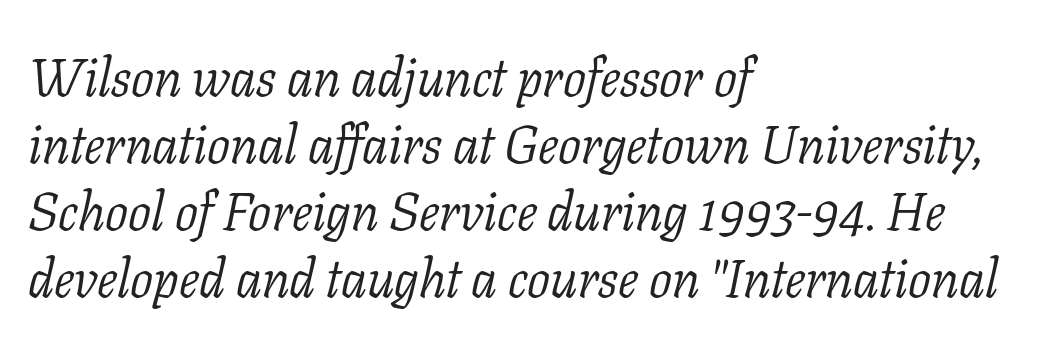
Q: Is the text bold? A: No.
Q: Is the text italic (slanted)? A: Yes, it leans right by about 11 degrees.
Q: Is the typeface a serif or a sans-serif typeface? A: Serif.
Q: Is the text underlined? A: No.
Q: How is the paragraph aligned? A: Left-aligned.
Q: Is the spacing between letters normal or unusually wide? A: Normal.
Q: Width (condensed, normal, or wide)? A: Normal.
Q: Stroke contrast? A: Low.
Q: x-height? A: Medium.
Q: Monospaced? A: No.
